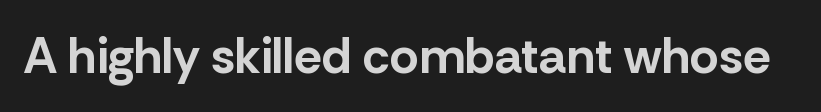
The image shows 50 px bold sans-serif type, upright; set normal letter spacing, not underlined; low stroke contrast and a medium x-height.
